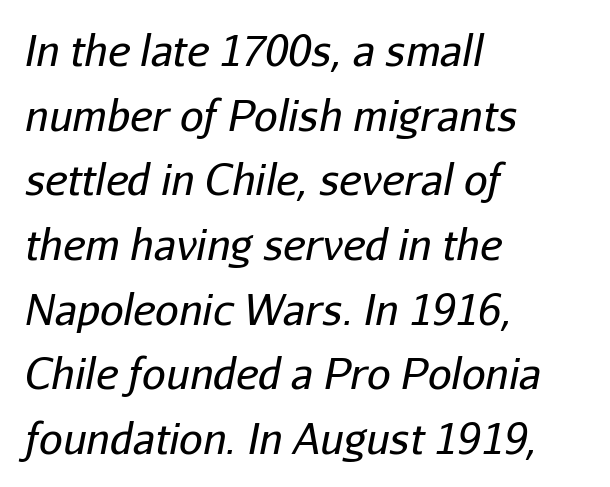
{"italic": "yes", "lean": "right", "slant_degrees": 11, "bold": "no", "weight": "regular", "width": "normal", "stroke_contrast": "low", "x_height": "medium", "monospaced": "no", "underline": "no", "align": "left", "line_spacing": "normal", "line_spacing_ratio": 1.54, "letter_spacing": "normal", "letter_spacing_em": 0.0, "glyph_px": 42}
